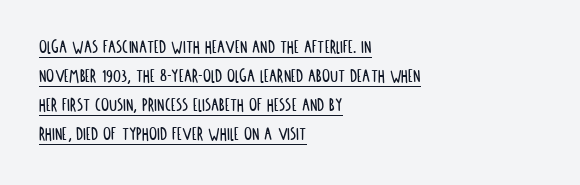
The image shows 20 px text type, upright; set left-aligned, normal line spacing (1.45x), normal letter spacing, underlined.
